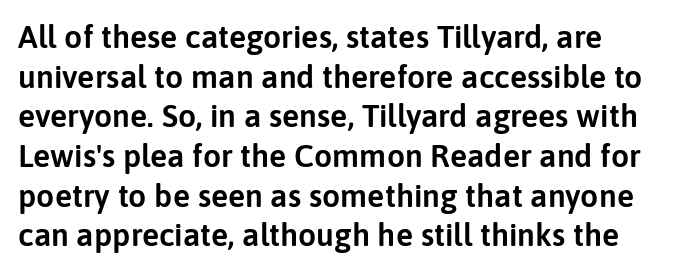
{"serif": "no", "italic": "no", "width": "normal", "stroke_contrast": "low", "x_height": "medium", "monospaced": "no", "underline": "no", "line_spacing_ratio": 1.24, "letter_spacing": "normal", "letter_spacing_em": 0.0, "glyph_px": 32}
